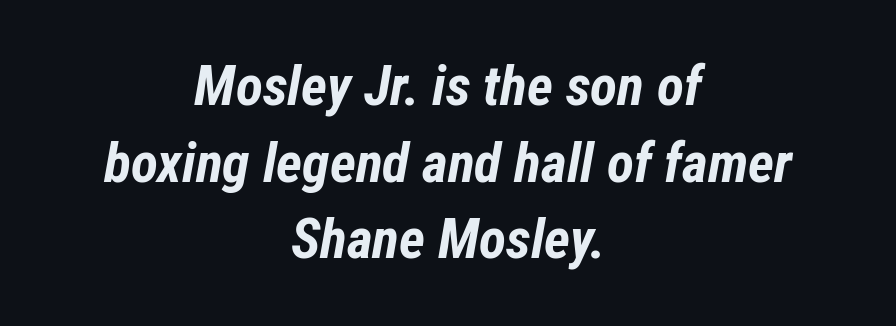
Q: Is the text bold? A: Yes.
Q: Is the text italic (slanted)? A: Yes, it leans right by about 12 degrees.
Q: Is the text underlined? A: No.
Q: How is the paragraph aligned? A: Centered.
Q: Is the spacing between letters normal or unusually wide? A: Normal.
Q: Is the spacing between lines tight, normal or loose? A: Normal.
Q: Width (condensed, normal, or wide)? A: Condensed.
Q: Stroke contrast? A: Low.
Q: x-height? A: Medium.
Q: Monospaced? A: No.
